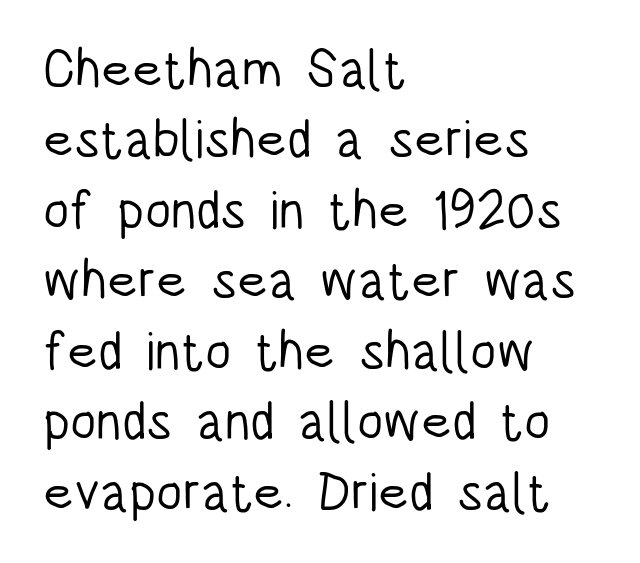
The setting favours the left margin, as ordinary paragraphs usually do. Nobody touched the tracking dial on this one. Here the designer chose a conventional face with non-uniform glyph widths. The space beneath each line is pristine and unruled.
